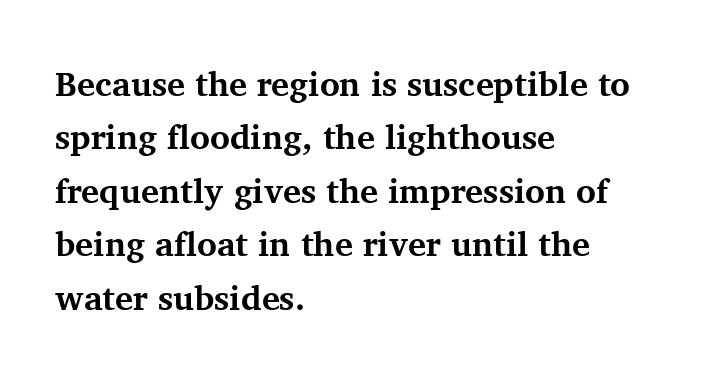
Quick note: not italic, upright. A full-strength bold gives these letters their thick strokes. What stands out about the letter spacing? Nothing — it is the standard amount. The lines are quadded left. Check where the strokes stop: tiny serifs finish them off. Rule under the text: the space is simply empty.
